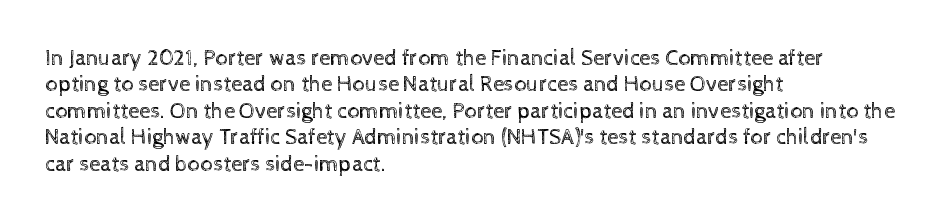
This sample uses an upright cut, with every glyph sitting square on the baseline. Underlining? Definitely not there. Heaviness? Minimal to ordinary, like unemphasized prose. Short note: letters normally spaced. Where is the straight margin? On the left.
